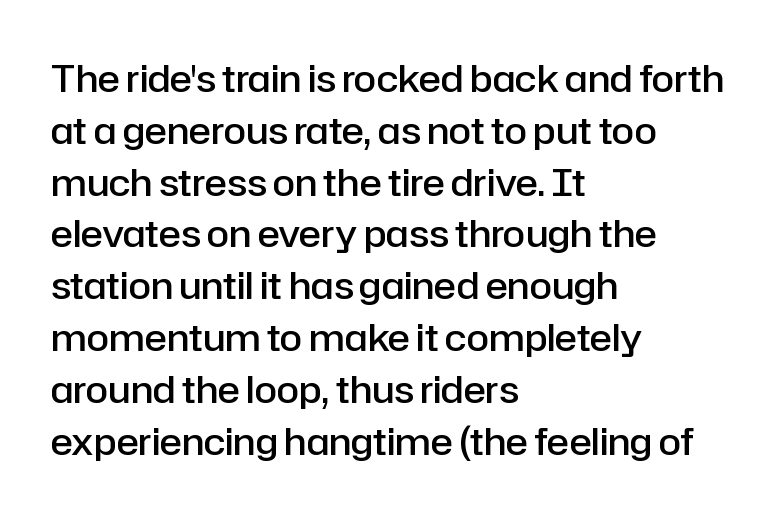
{"serif": "no", "italic": "no", "bold": "semi", "weight": "semibold", "width": "normal", "stroke_contrast": "low", "x_height": "medium", "monospaced": "no", "underline": "no", "align": "left", "line_spacing": "normal", "line_spacing_ratio": 1.4, "letter_spacing": "normal", "letter_spacing_em": 0.0, "glyph_px": 37}
